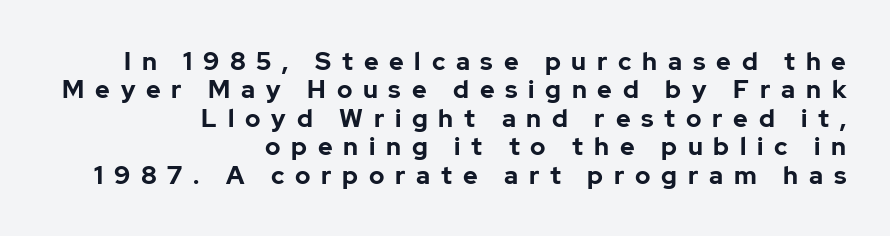
The image shows 25 px bold type, upright; set right-aligned, tight line spacing (1.14x), unusually wide letter spacing (+0.43 em), not underlined.
